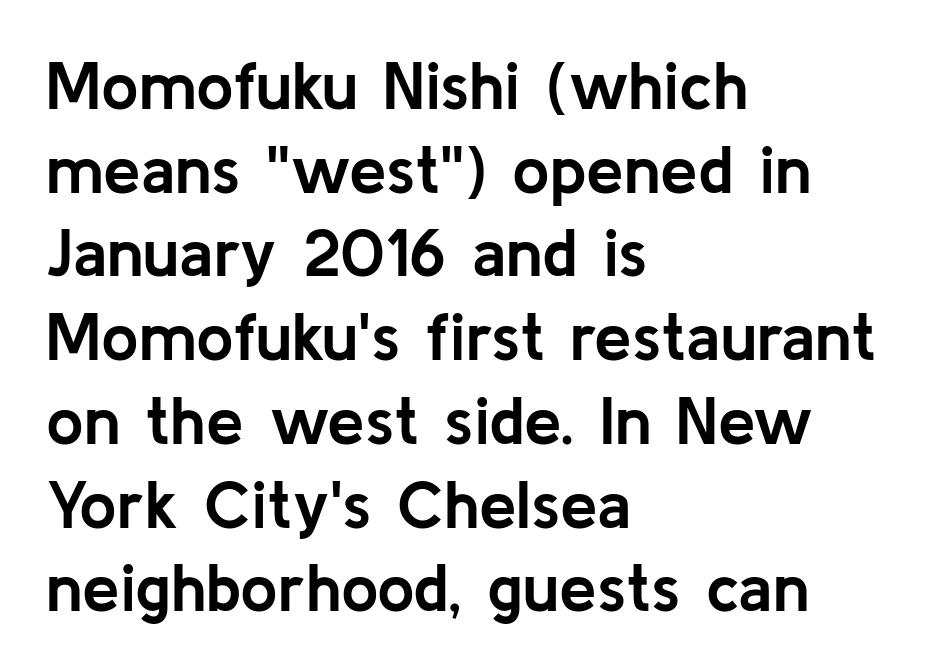
Each new line begins a customary step beneath the previous one. Each letter keeps its own natural width here, so spacing adapts to shape. The line texture is even and compact thanks to regular tracking. In CSS terms this would be text-align: left. Descender tails drop into unmarked territory.
